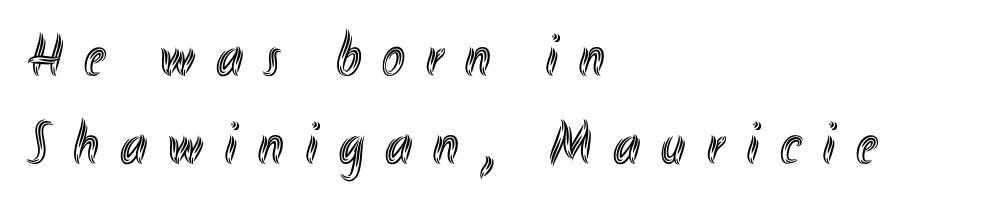
Q: Is the text italic (slanted)? A: Yes.
Q: Is the text underlined? A: No.
Q: How is the paragraph aligned? A: Left-aligned.
Q: Is the spacing between letters normal or unusually wide? A: Unusually wide.
Q: Is the spacing between lines tight, normal or loose? A: Normal.
Q: Width (condensed, normal, or wide)? A: Condensed.
Q: x-height? A: Small.
Q: Monospaced? A: No.
